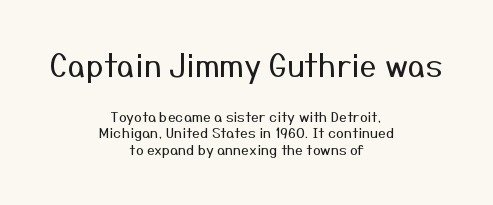
Q: Is the text bold? A: No.
Q: Is the text italic (slanted)? A: No, it is upright.
Q: Is the typeface a serif or a sans-serif typeface? A: Sans-serif.
Q: Is the text underlined? A: No.
Q: How is the paragraph aligned? A: Centered.
Q: Is the spacing between letters normal or unusually wide? A: Normal.
Q: Which block of text is set in a larger size, the first (top) or the second (bottom)? A: The first (top) one.
Q: Width (condensed, normal, or wide)? A: Normal.
Q: Stroke contrast? A: Medium.
Q: x-height? A: Medium.
Q: Monospaced? A: No.
